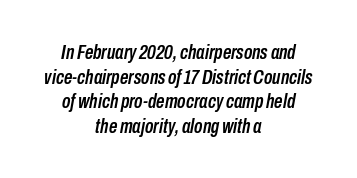
Q: Is the text italic (slanted)? A: Yes, it leans right by about 10 degrees.
Q: Is the text underlined? A: No.
Q: How is the paragraph aligned? A: Centered.
Q: Is the spacing between letters normal or unusually wide? A: Normal.
